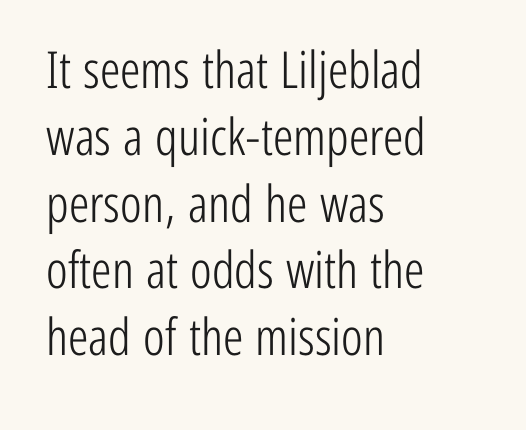
Q: Is the text bold? A: No.
Q: Is the text italic (slanted)? A: No, it is upright.
Q: Is the typeface a serif or a sans-serif typeface? A: Sans-serif.
Q: Is the text underlined? A: No.
Q: How is the paragraph aligned? A: Left-aligned.
Q: Is the spacing between letters normal or unusually wide? A: Normal.
Q: Is the spacing between lines tight, normal or loose? A: Normal.
Q: Width (condensed, normal, or wide)? A: Condensed.
Q: Stroke contrast? A: Low.
Q: x-height? A: Medium.
Q: Monospaced? A: No.
